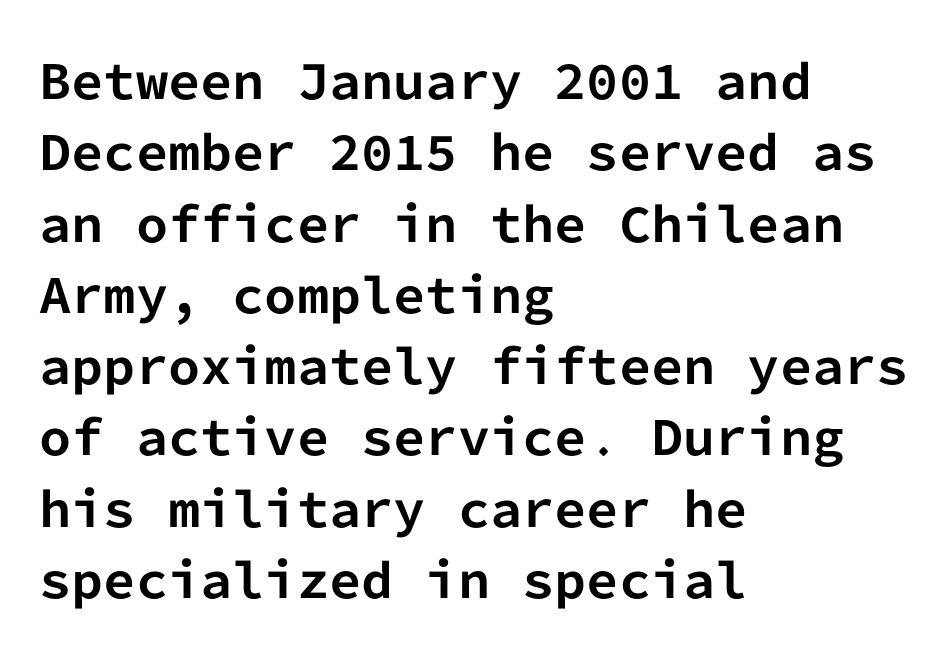
The image shows 46 px bold sans-serif type, upright, monospaced; set left-aligned, normal line spacing (1.55x), normal letter spacing, not underlined; low stroke contrast and a medium x-height.
